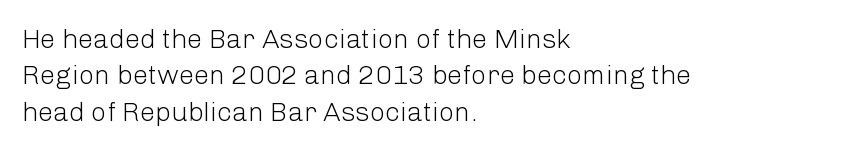
Upright lettering throughout. Reading down the column, the eye jumps a familiar distance to each next line. The typesetting does not lean heavy: it is not bold. Horizontal alignment here is leftward, the default for most running prose. The space directly below the letters is spotless. Glyph-to-glyph distance matches everyday printed text.
